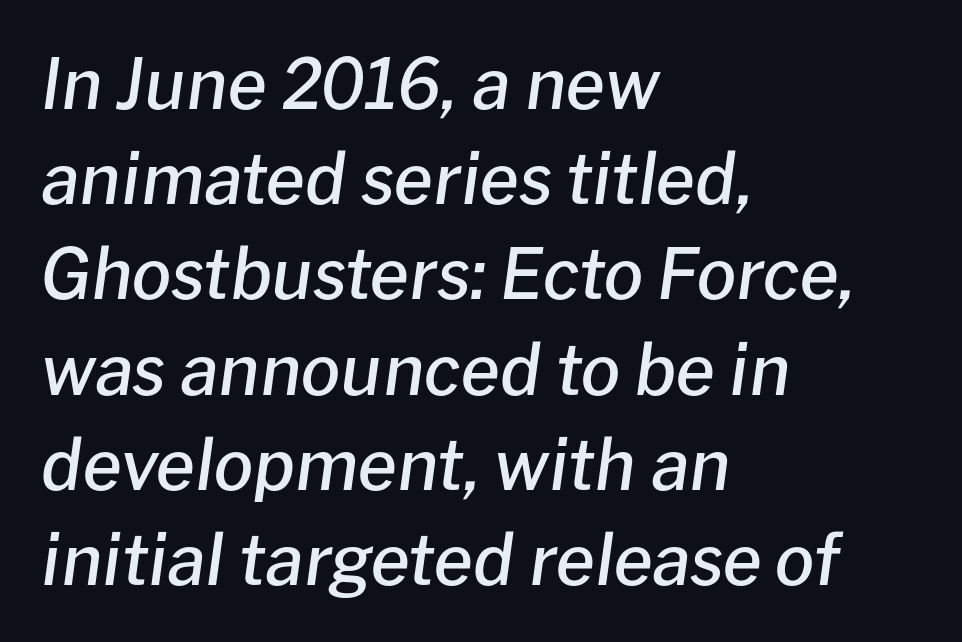
Q: Is the text bold? A: Semi-bold.
Q: Is the text italic (slanted)? A: Yes, it leans right by about 8 degrees.
Q: Is the text underlined? A: No.
Q: How is the paragraph aligned? A: Left-aligned.
Q: Is the spacing between letters normal or unusually wide? A: Normal.
Q: Is the spacing between lines tight, normal or loose? A: Normal.
Q: Width (condensed, normal, or wide)? A: Normal.
Q: Stroke contrast? A: Low.
Q: x-height? A: Medium.
Q: Monospaced? A: No.
